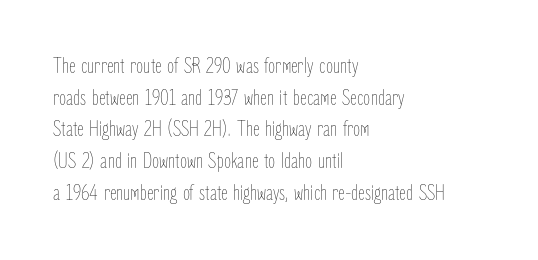
A roman cut, with each character standing at attention. Line spacing here is normal. The text block is weighted toward the left margin, trailing off unevenly rightward. Lines of text with bare space underneath. Nothing unusual about the tracking: characters are spaced as the font intends. A quiet, ordinary-to-light weight characterises the typeface.
